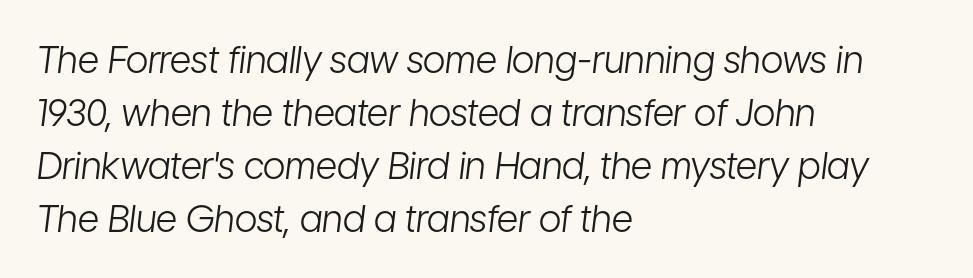
Q: Is the text bold? A: No.
Q: Is the text italic (slanted)? A: Yes, it leans right by about 7 degrees.
Q: Is the text underlined? A: No.
Q: How is the paragraph aligned? A: Left-aligned.
Q: Is the spacing between letters normal or unusually wide? A: Normal.
Q: Is the spacing between lines tight, normal or loose? A: Normal.
Q: Width (condensed, normal, or wide)? A: Condensed.
Q: Stroke contrast? A: Low.
Q: x-height? A: Medium.
Q: Monospaced? A: No.
